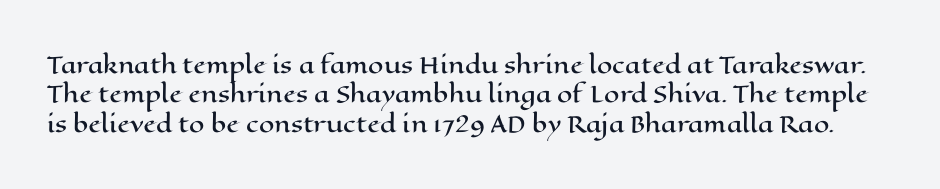
Q: Is the text italic (slanted)? A: No, it is upright.
Q: Is the text underlined? A: No.
Q: Is the spacing between letters normal or unusually wide? A: Normal.
Q: Is the spacing between lines tight, normal or loose? A: Normal.
